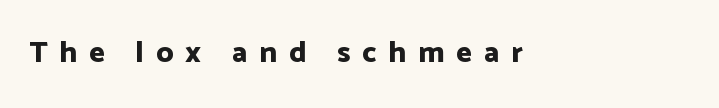
{"serif": "no", "italic": "no", "bold": "yes", "weight": "bold", "width": "normal", "stroke_contrast": "low", "x_height": "medium", "monospaced": "no", "underline": "no", "align": "left", "letter_spacing": "wide", "letter_spacing_em": 0.4, "glyph_px": 30}
